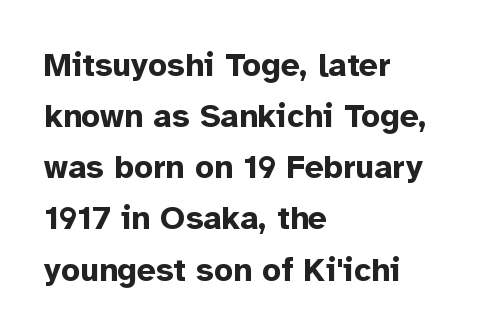
The image shows 33 px bold sans-serif type, upright; set left-aligned, normal line spacing (1.55x), normal letter spacing, not underlined; low stroke contrast and a medium x-height.
